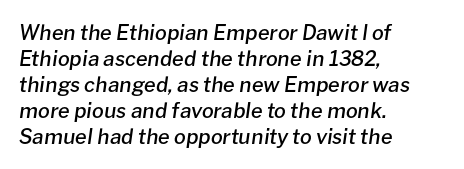
The image shows 21 px text type, italic (leaning right); set left-aligned, line spacing 1.24x, normal letter spacing, not underlined.
